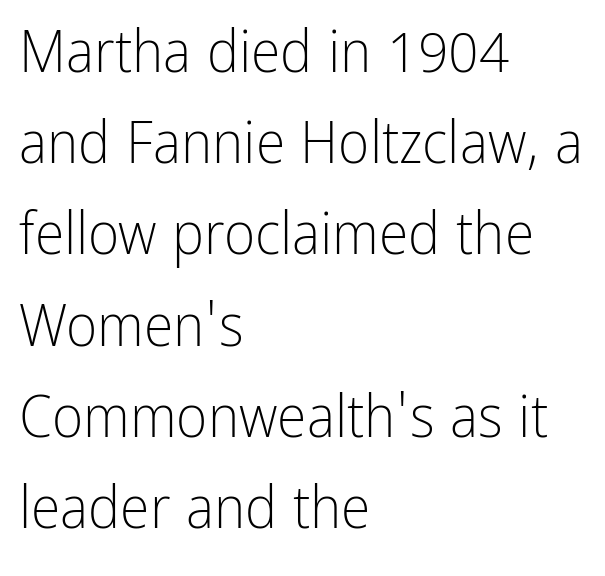
{"serif": "no", "italic": "no", "bold": "no", "weight": "light", "width": "condensed", "stroke_contrast": "low", "x_height": "medium", "monospaced": "no", "underline": "no", "align": "left", "line_spacing": "normal", "line_spacing_ratio": 1.52, "letter_spacing": "normal", "letter_spacing_em": 0.0, "glyph_px": 60}
